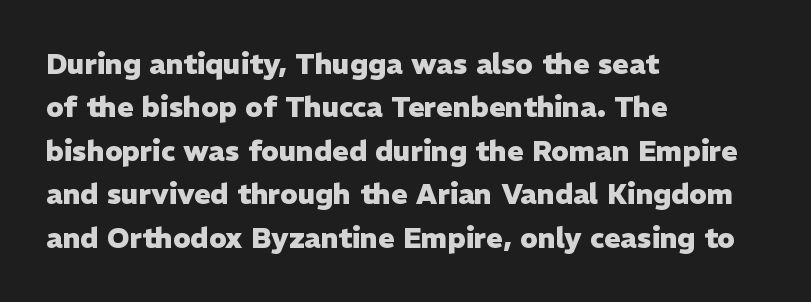
The image shows 28 px heavy sans-serif type, upright; set left-aligned, normal line spacing (1.55x), normal letter spacing, not underlined; low stroke contrast and a medium x-height.
